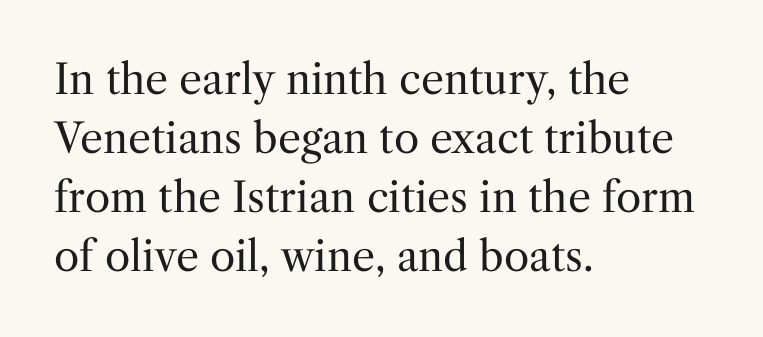
{"serif": "yes", "italic": "no", "bold": "no", "weight": "regular", "width": "normal", "stroke_contrast": "medium", "x_height": "medium", "monospaced": "no", "underline": "no", "align": "left", "line_spacing": "normal", "line_spacing_ratio": 1.44, "letter_spacing": "normal", "letter_spacing_em": 0.0, "glyph_px": 41}
